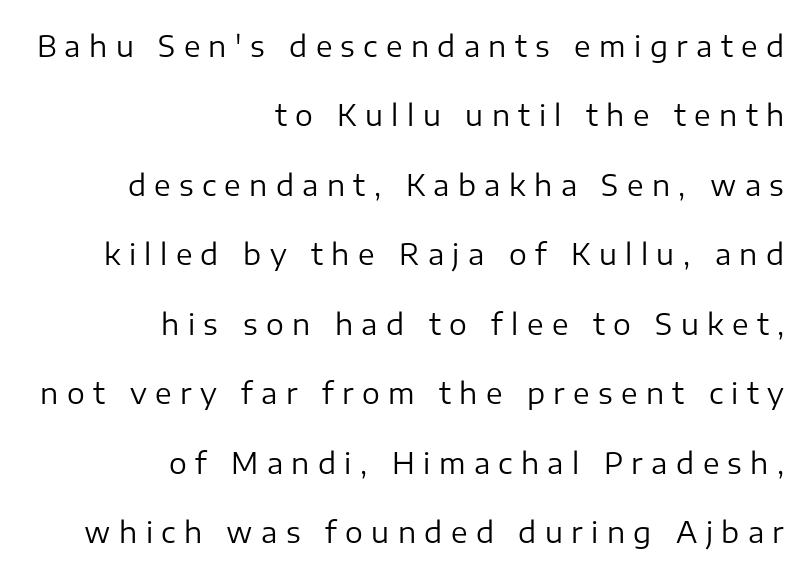
This sample uses an upright cut, with every glyph sitting square on the baseline. No letter is thick-stroked: the sample isn't bold. Each word looks stretched out because of the extra space between its letters. Caption: multi-line text, flush right, ragged left. You could fit nearly another row in the gap between these rows. The baseline area is clear.
